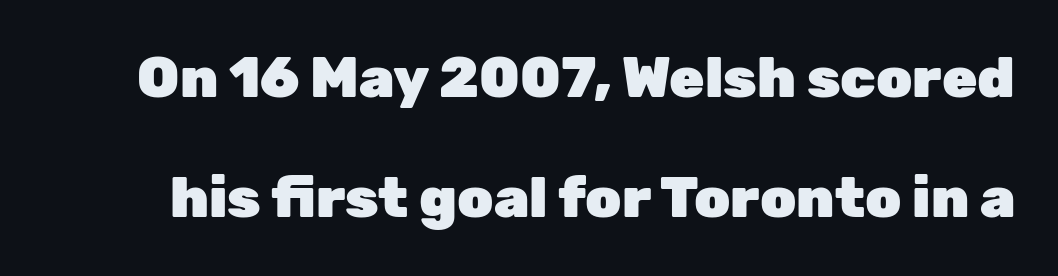
Q: Is the text bold? A: Yes.
Q: Is the text italic (slanted)? A: No, it is upright.
Q: Is the typeface a serif or a sans-serif typeface? A: Sans-serif.
Q: Is the text underlined? A: No.
Q: Is the spacing between letters normal or unusually wide? A: Normal.
Q: Is the spacing between lines tight, normal or loose? A: Loose.
Q: Width (condensed, normal, or wide)? A: Normal.
Q: Stroke contrast? A: Low.
Q: x-height? A: Medium.
Q: Monospaced? A: No.
